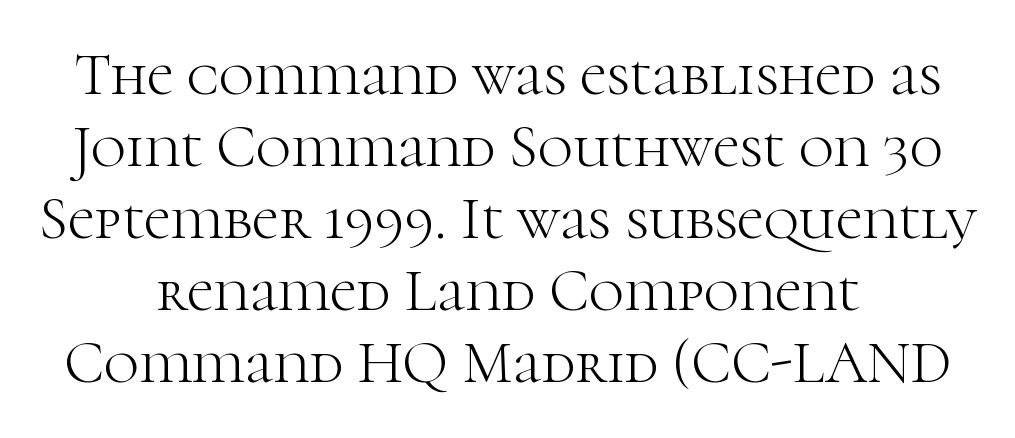
Q: Is the text bold? A: No.
Q: Is the text italic (slanted)? A: No, it is upright.
Q: Is the typeface a serif or a sans-serif typeface? A: Serif.
Q: Is the text underlined? A: No.
Q: How is the paragraph aligned? A: Centered.
Q: Is the spacing between letters normal or unusually wide? A: Normal.
Q: Width (condensed, normal, or wide)? A: Normal.
Q: Stroke contrast? A: High.
Q: x-height? A: Medium.
Q: Monospaced? A: No.
